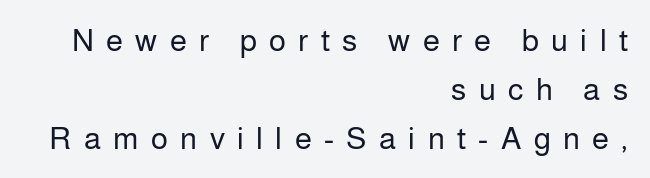
{"serif": "no", "italic": "no", "bold": "no", "weight": "regular", "width": "normal", "stroke_contrast": "low", "x_height": "medium", "monospaced": "no", "underline": "no", "align": "right", "line_spacing": "normal", "line_spacing_ratio": 1.58, "letter_spacing": "wide", "letter_spacing_em": 0.4, "glyph_px": 31}
